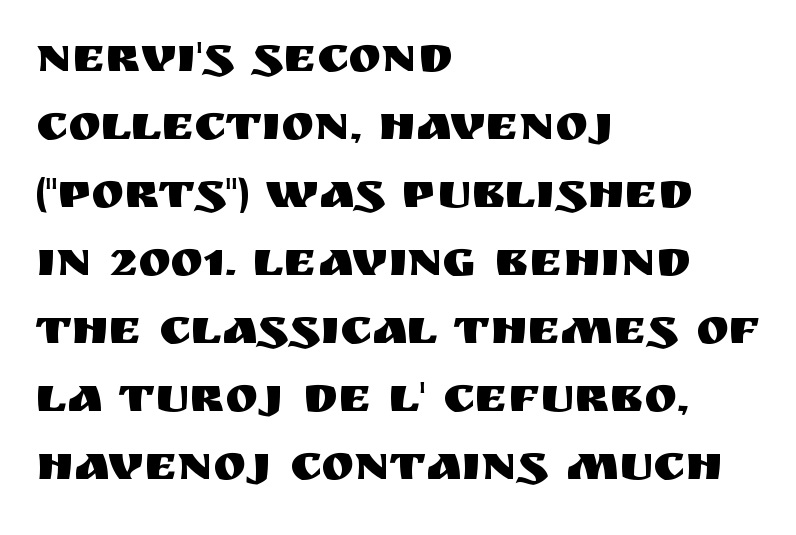
The image shows 50 px sans-serif type, upright; set left-aligned, normal line spacing (1.36x), normal letter spacing, not underlined; medium stroke contrast and a large x-height.
